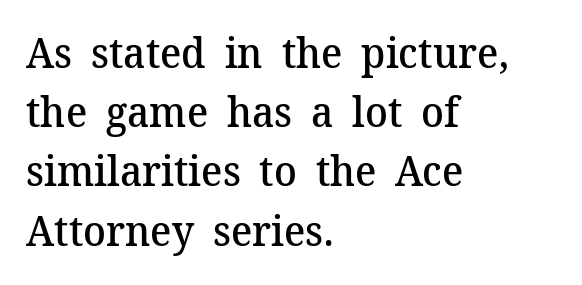
Does extra space separate the letters? No, they use regular spacing. Rows of type keep a routine distance in the vertical direction. Looks like regular typesetting: each glyph gets only the width it needs. The characters display serif detailing at their extremities.
